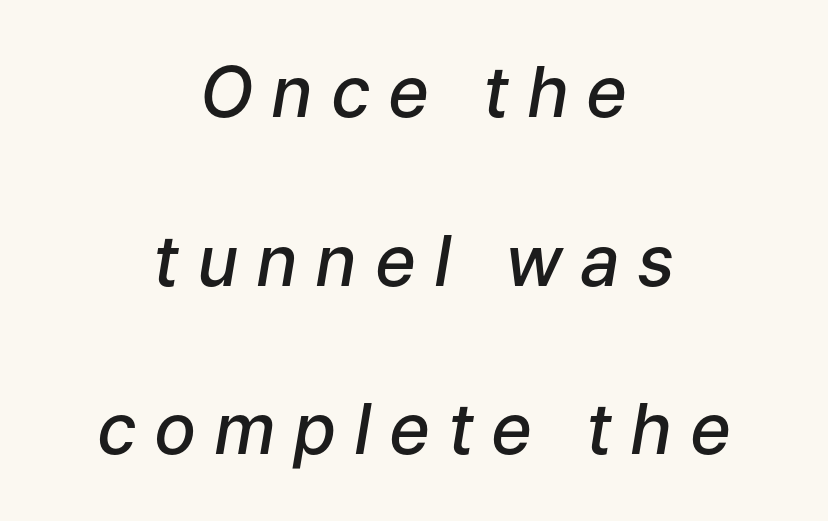
{"italic": "yes", "lean": "right", "slant_degrees": 9, "bold": "semi", "weight": "semibold", "width": "normal", "stroke_contrast": "low", "x_height": "medium", "monospaced": "no", "underline": "no", "align": "center", "line_spacing": "loose", "line_spacing_ratio": 2.41, "letter_spacing": "wide", "letter_spacing_em": 0.25, "glyph_px": 70}
